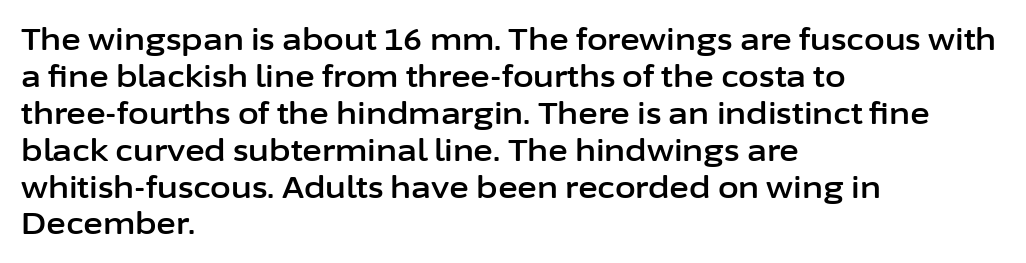
The image shows 30 px sans-serif type, upright; set left-aligned, line spacing 1.23x, normal letter spacing, not underlined; low stroke contrast and a medium x-height.
